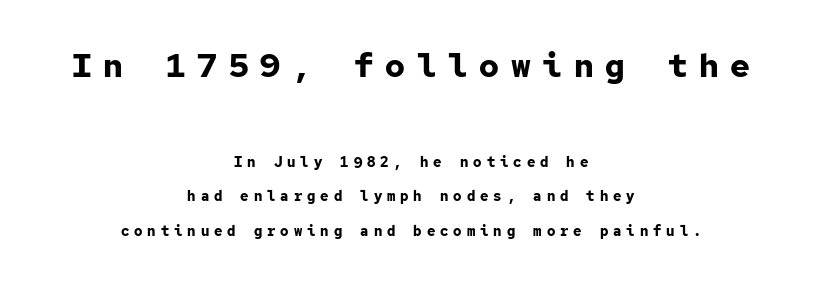
{"serif": "no", "italic": "no", "bold": "yes", "weight": "bold", "width": "normal", "stroke_contrast": "low", "x_height": "medium", "monospaced": "yes", "underline": "no", "align": "center", "line_spacing": "loose", "line_spacing_ratio": 2.49, "letter_spacing": "wide", "letter_spacing_em": 0.35, "larger_block": "first", "size_ratio": 2.36, "glyph_px": 33}
